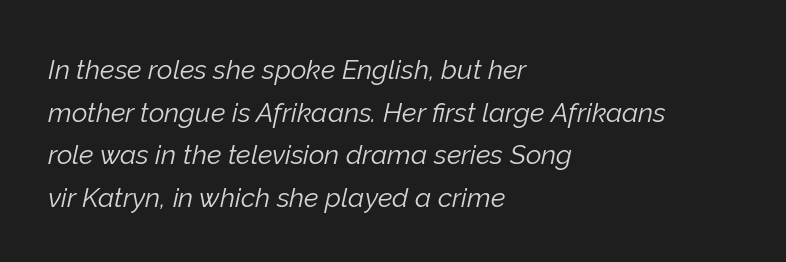
The image shows 27 px text type, italic (leaning right); set left-aligned, normal line spacing (1.58x), normal letter spacing, not underlined.
